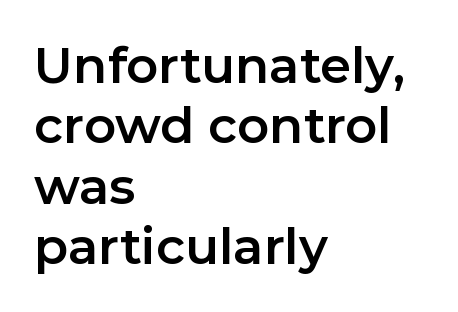
Q: Is the text italic (slanted)? A: No, it is upright.
Q: Is the typeface a serif or a sans-serif typeface? A: Sans-serif.
Q: Is the text underlined? A: No.
Q: How is the paragraph aligned? A: Left-aligned.
Q: Is the spacing between letters normal or unusually wide? A: Normal.
Q: Width (condensed, normal, or wide)? A: Normal.
Q: Stroke contrast? A: Low.
Q: x-height? A: Medium.
Q: Monospaced? A: No.
